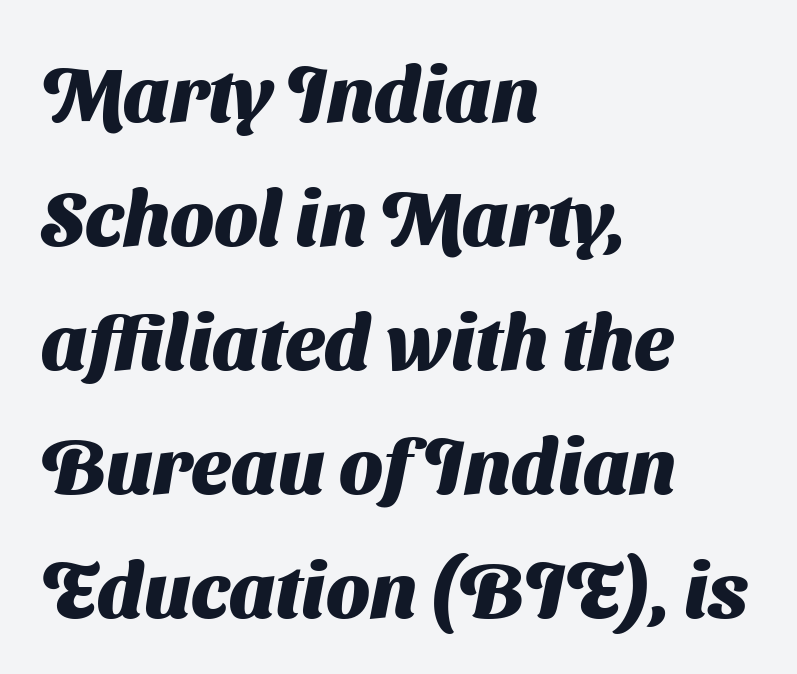
{"serif": "no", "bold": "yes", "weight": "heavy", "width": "normal", "stroke_contrast": "medium", "x_height": "medium", "monospaced": "no", "underline": "no", "align": "left", "line_spacing": "normal", "line_spacing_ratio": 1.59, "letter_spacing": "normal", "letter_spacing_em": 0.0, "glyph_px": 78}
